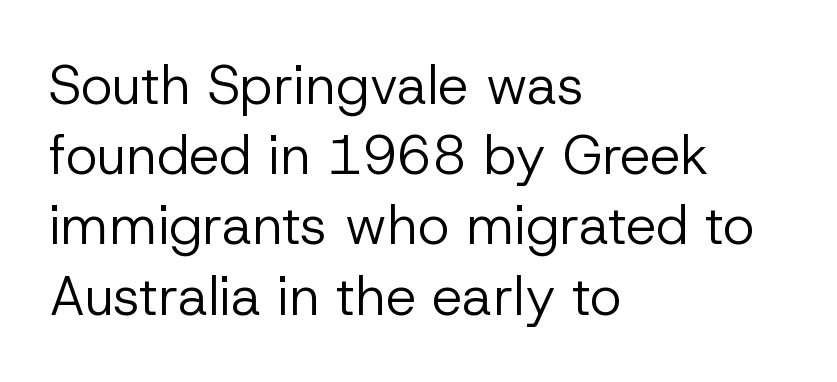
Q: Is the text bold? A: No.
Q: Is the text italic (slanted)? A: No, it is upright.
Q: Is the typeface a serif or a sans-serif typeface? A: Sans-serif.
Q: Is the text underlined? A: No.
Q: How is the paragraph aligned? A: Left-aligned.
Q: Is the spacing between letters normal or unusually wide? A: Normal.
Q: Is the spacing between lines tight, normal or loose? A: Normal.
Q: Width (condensed, normal, or wide)? A: Normal.
Q: Stroke contrast? A: Low.
Q: x-height? A: Medium.
Q: Monospaced? A: No.
